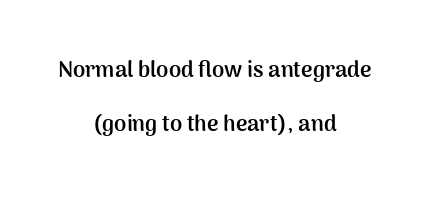
Q: Is the text bold? A: Yes.
Q: Is the text italic (slanted)? A: No, it is upright.
Q: Is the text underlined? A: No.
Q: How is the paragraph aligned? A: Centered.
Q: Is the spacing between letters normal or unusually wide? A: Normal.
Q: Is the spacing between lines tight, normal or loose? A: Loose.
